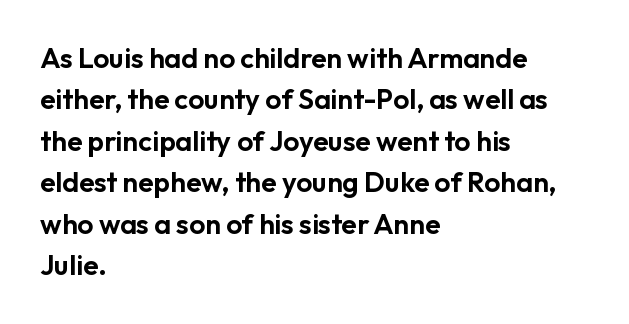
Left-aligned paragraph, ragged on the right. Notice how the stems are strictly vertical — no italics here. Varying glyph widths throughout — classic text-font behaviour. This block has exactly the height ordinary leading produces. Stroke terminals: plain, sans-serif. Glyph-to-glyph distance matches everyday printed text.
